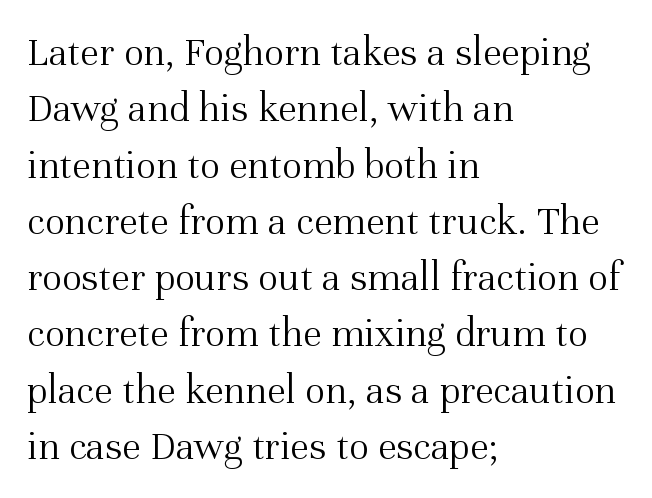
{"serif": "yes", "italic": "no", "bold": "no", "weight": "light", "width": "normal", "stroke_contrast": "medium", "x_height": "medium", "monospaced": "no", "underline": "no", "align": "left", "line_spacing": "normal", "line_spacing_ratio": 1.34, "letter_spacing": "normal", "letter_spacing_em": 0.0, "glyph_px": 42}
